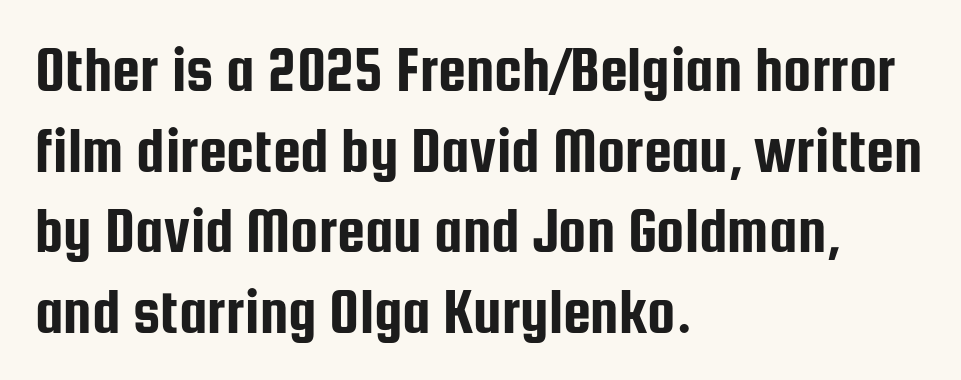
{"serif": "no", "italic": "no", "width": "condensed", "stroke_contrast": "low", "x_height": "medium", "monospaced": "no", "underline": "no", "align": "left", "line_spacing": "normal", "line_spacing_ratio": 1.28, "letter_spacing": "normal", "letter_spacing_em": 0.0, "glyph_px": 63}
